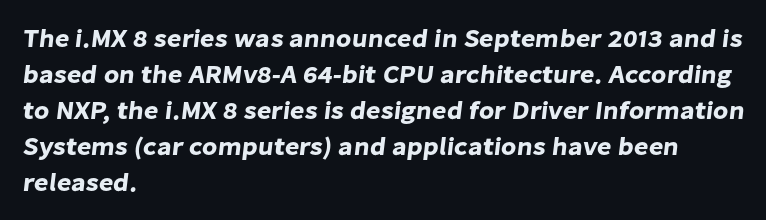
The image shows 25 px text type; set left-aligned, normal line spacing (1.44x), normal letter spacing, not underlined.
